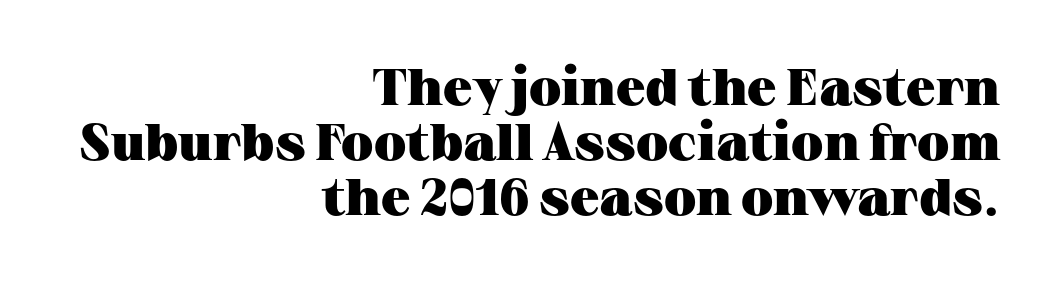
Q: Is the text bold? A: Yes.
Q: Is the text italic (slanted)? A: No, it is upright.
Q: Is the typeface a serif or a sans-serif typeface? A: Serif.
Q: Is the text underlined? A: No.
Q: How is the paragraph aligned? A: Right-aligned.
Q: Is the spacing between letters normal or unusually wide? A: Normal.
Q: Is the spacing between lines tight, normal or loose? A: Tight.
Q: Width (condensed, normal, or wide)? A: Wide.
Q: Stroke contrast? A: Medium.
Q: x-height? A: Medium.
Q: Monospaced? A: No.
